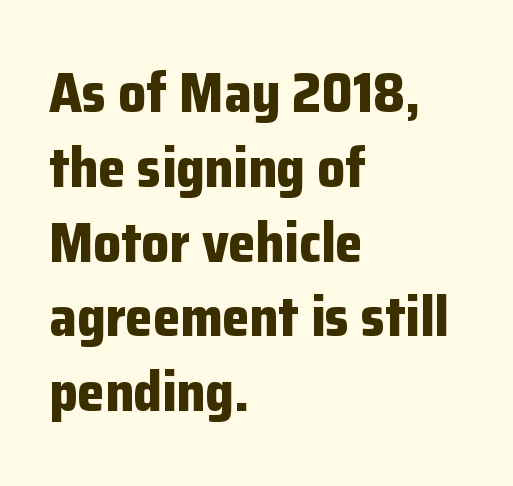
Is this a fixed-width face? No — the glyphs have proportional, varying widths. As a designer I'd log this as weight 700, bold. This is the regular roman posture of the typeface. Whoever set this chose a conventional vertical rhythm.
